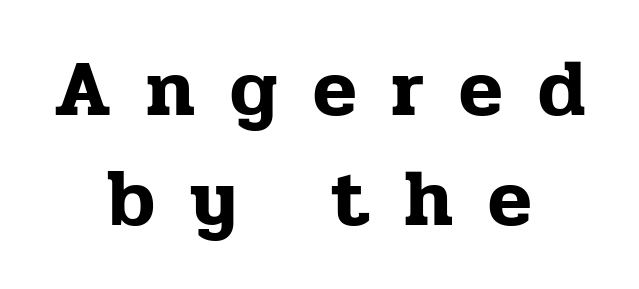
Teacher's note: observe the equal gaps on both sides — that is centered alignment. The gaps between neighbouring characters are conspicuously large. The strip under each line holds only bare page. Little horizontal feet cap the strokes, marking this as serif type. Note the varied advance widths — an 'i' is clearly narrower than an 'm'. This is the regular roman posture of the typeface.
